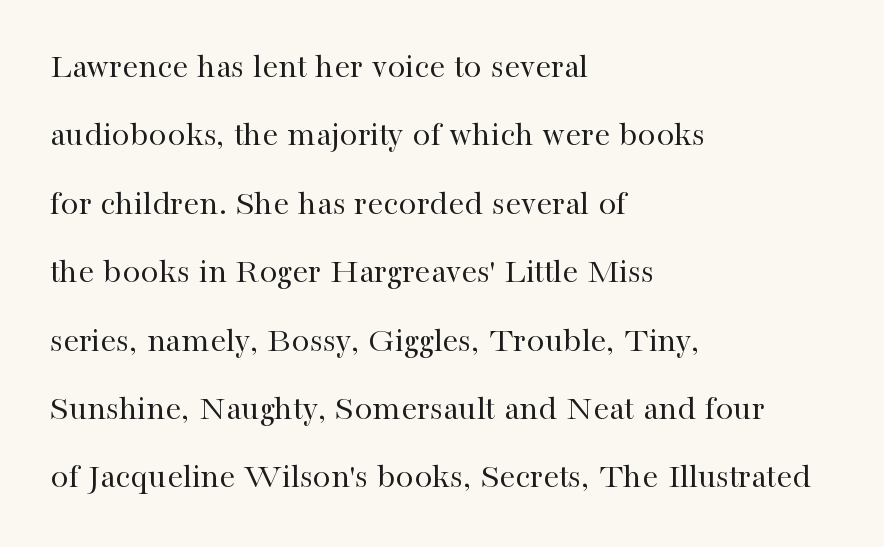
{"serif": "yes", "italic": "no", "bold": "no", "weight": "regular", "width": "normal", "stroke_contrast": "high", "x_height": "medium", "monospaced": "no", "underline": "no", "align": "left", "line_spacing": "loose", "line_spacing_ratio": 1.9, "letter_spacing": "normal", "letter_spacing_em": 0.0, "glyph_px": 36}
